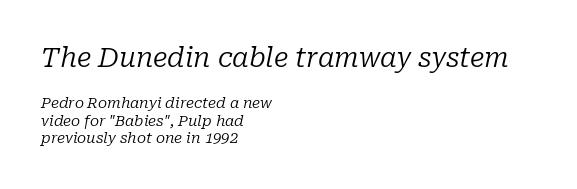
Each stroke keeps to a modest, everyday thickness or less. Letter spacing: default. Emphasis-style slanted type is in use. The paragraph shown leans on its left margin. The more generous point size was reserved for the upper chunk.
